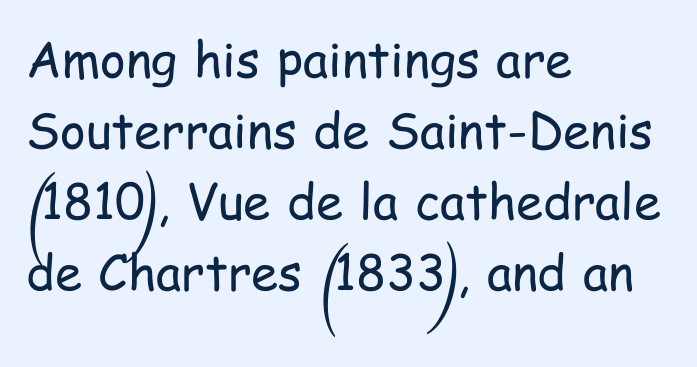
{"serif": "no", "italic": "no", "bold": "no", "weight": "regular", "width": "condensed", "stroke_contrast": "low", "x_height": "medium", "monospaced": "no", "underline": "no", "align": "left", "line_spacing": "normal", "line_spacing_ratio": 1.45, "letter_spacing": "normal", "letter_spacing_em": 0.0, "glyph_px": 49}
